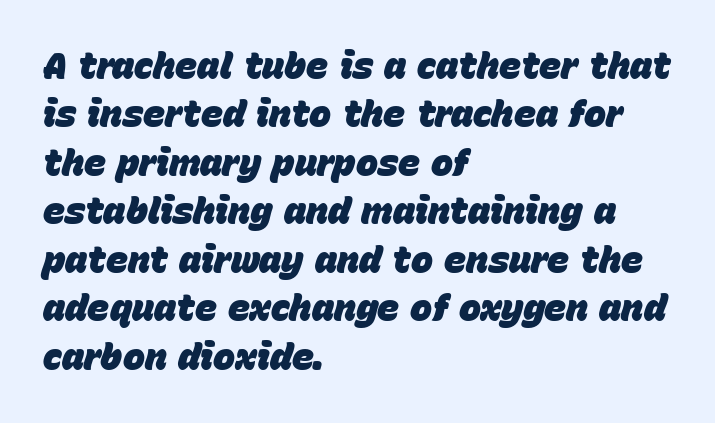
{"italic": "yes", "lean": "right", "slant_degrees": 15, "bold": "yes", "weight": "heavy", "width": "normal", "stroke_contrast": "low", "x_height": "large", "monospaced": "no", "underline": "no", "align": "left", "line_spacing": "normal", "line_spacing_ratio": 1.31, "letter_spacing": "normal", "letter_spacing_em": 0.0, "glyph_px": 37}
